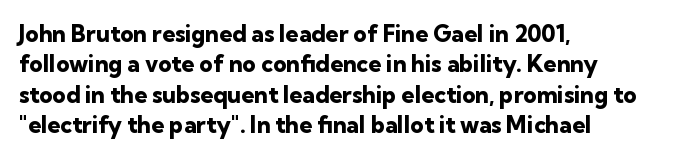
The image shows 23 px bold type, upright; set left-aligned, normal line spacing (1.32x), normal letter spacing, not underlined.
